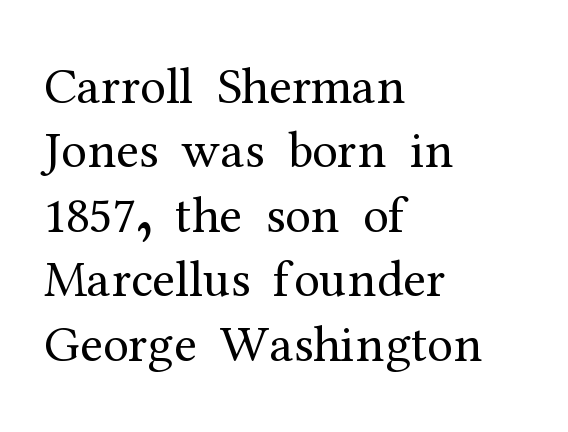
Q: Is the text bold? A: No.
Q: Is the text italic (slanted)? A: No, it is upright.
Q: Is the typeface a serif or a sans-serif typeface? A: Serif.
Q: Is the text underlined? A: No.
Q: How is the paragraph aligned? A: Left-aligned.
Q: Is the spacing between letters normal or unusually wide? A: Normal.
Q: Width (condensed, normal, or wide)? A: Normal.
Q: Stroke contrast? A: Medium.
Q: x-height? A: Medium.
Q: Monospaced? A: No.
